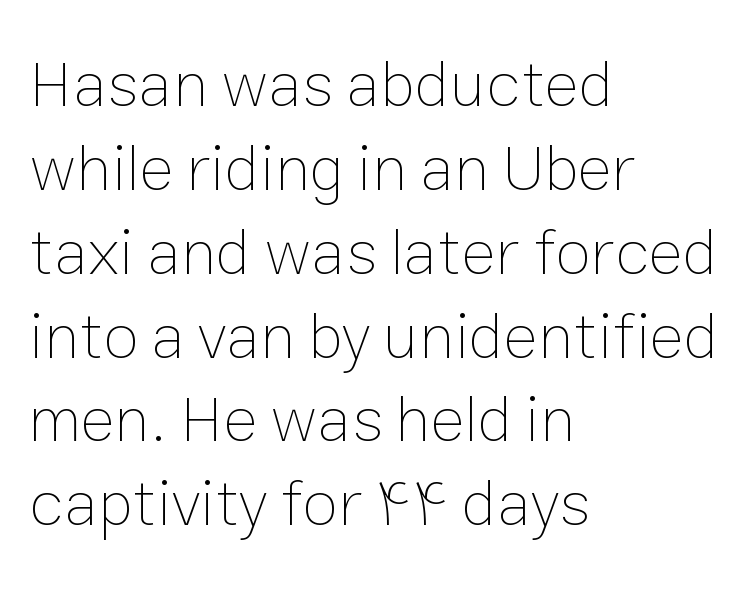
Q: Is the text bold? A: No.
Q: Is the text italic (slanted)? A: No, it is upright.
Q: Is the text underlined? A: No.
Q: How is the paragraph aligned? A: Left-aligned.
Q: Is the spacing between letters normal or unusually wide? A: Normal.
Q: Is the spacing between lines tight, normal or loose? A: Normal.
Q: Width (condensed, normal, or wide)? A: Normal.
Q: Stroke contrast? A: Low.
Q: x-height? A: Medium.
Q: Monospaced? A: No.
